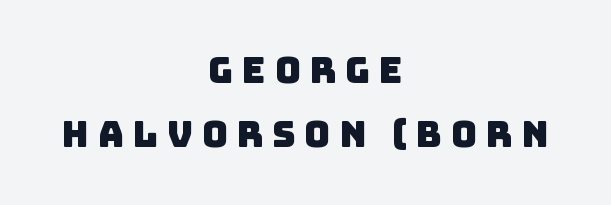
The image shows 36 px sans-serif type; set centered, line spacing 1.78x, unusually wide letter spacing (+0.24 em), not underlined; low stroke contrast and a large x-height.
